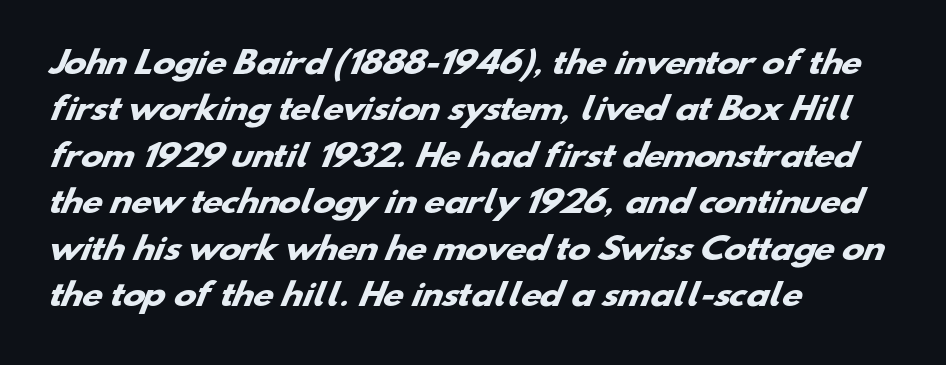
Q: Is the text bold? A: Yes.
Q: Is the typeface a serif or a sans-serif typeface? A: Sans-serif.
Q: Is the text underlined? A: No.
Q: How is the paragraph aligned? A: Left-aligned.
Q: Is the spacing between letters normal or unusually wide? A: Normal.
Q: Is the spacing between lines tight, normal or loose? A: Normal.
Q: Width (condensed, normal, or wide)? A: Wide.
Q: Stroke contrast? A: Low.
Q: x-height? A: Small.
Q: Monospaced? A: No.
